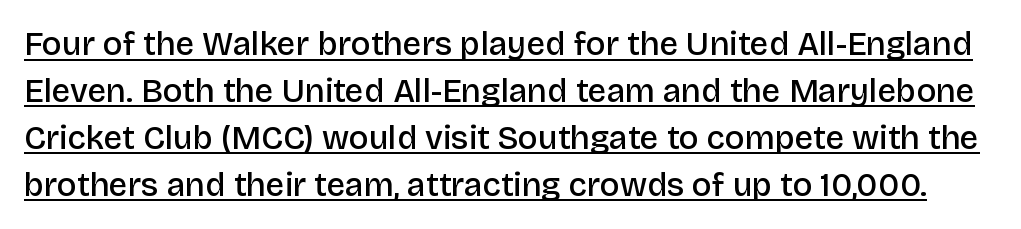
{"serif": "no", "italic": "no", "bold": "semi", "weight": "semibold", "width": "normal", "stroke_contrast": "low", "x_height": "large", "monospaced": "no", "underline": "yes", "line_spacing": "normal", "line_spacing_ratio": 1.42, "letter_spacing": "normal", "letter_spacing_em": 0.0, "glyph_px": 33}
